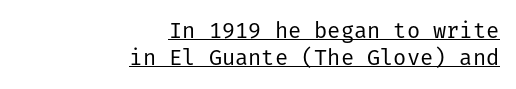
The image shows 22 px text type, upright; set right-aligned, line spacing 1.23x, normal letter spacing, underlined.
